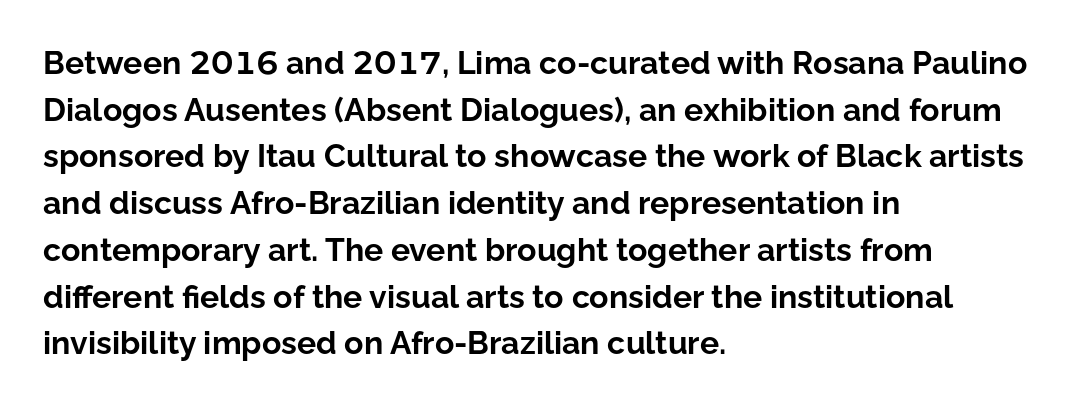
This block has exactly the height ordinary leading produces. Is the block centered? No — it sits flush against the left margin. I'd describe the lettering as bold — thick and assertive. The zone under the glyphs is completely vacant. The letters carry no serifs — their stems end cleanly without finishing strokes. Here the glyphs are tracked normally, forming tight word shapes.
